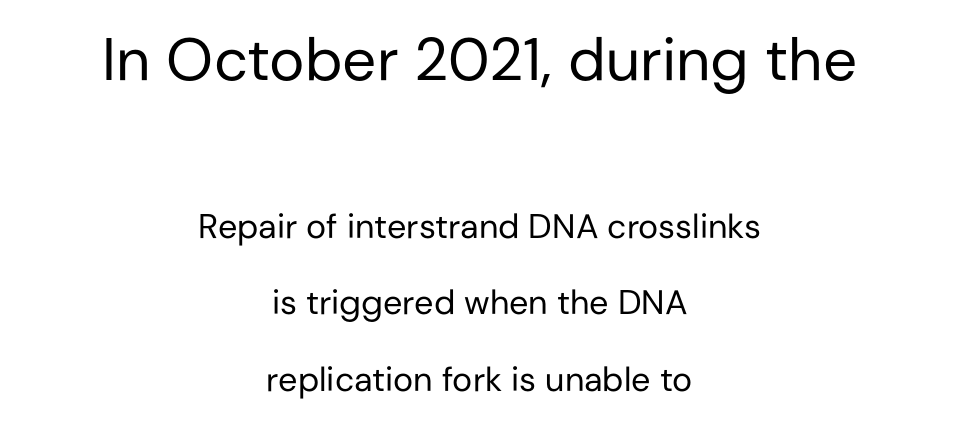
{"serif": "no", "italic": "no", "bold": "no", "weight": "regular", "width": "normal", "stroke_contrast": "low", "x_height": "medium", "monospaced": "no", "underline": "no", "align": "center", "line_spacing": "loose", "line_spacing_ratio": 2.26, "letter_spacing": "normal", "letter_spacing_em": 0.0, "larger_block": "first", "size_ratio": 1.76, "glyph_px": 60}
